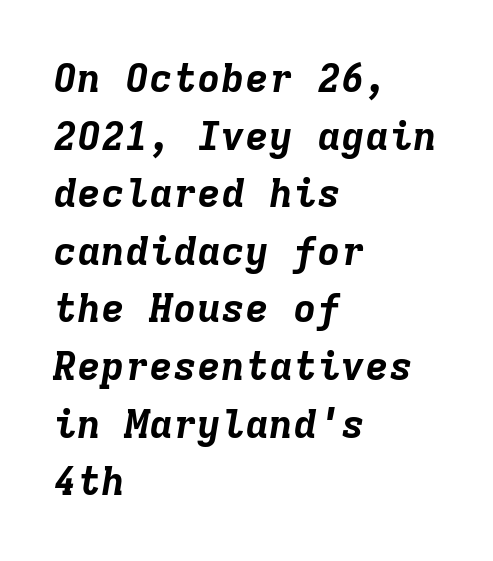
{"italic": "yes", "lean": "right", "slant_degrees": 9, "bold": "yes", "weight": "bold", "width": "normal", "stroke_contrast": "low", "x_height": "medium", "monospaced": "yes", "underline": "no", "align": "left", "line_spacing": "normal", "line_spacing_ratio": 1.44, "letter_spacing": "normal", "letter_spacing_em": 0.0, "glyph_px": 40}
